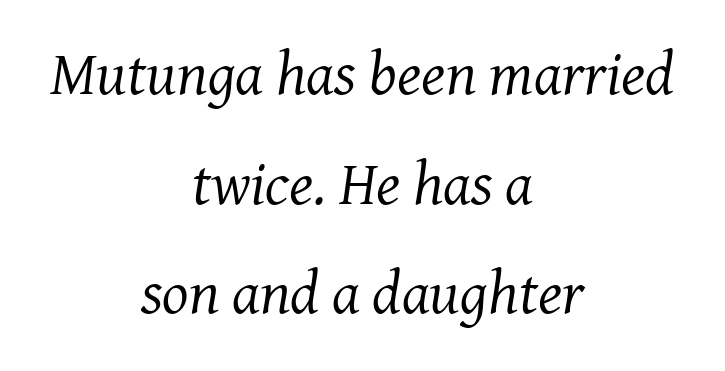
The image shows 62 px regular-weight serif type, italic (leaning right); set centered, line spacing 1.77x, normal letter spacing, not underlined; medium stroke contrast and a medium x-height.
